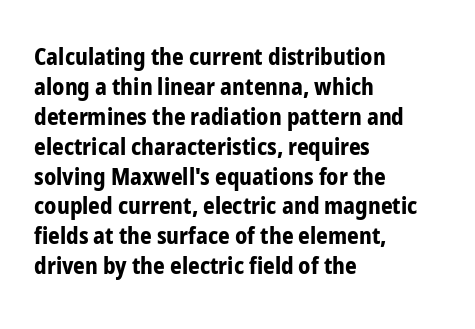
Designer's note — italics off, roman on. Clear beneath every line of the passage. Set as a true bold cut, around the 700 mark. How would I describe the line gaps? Plain and ordinary.
